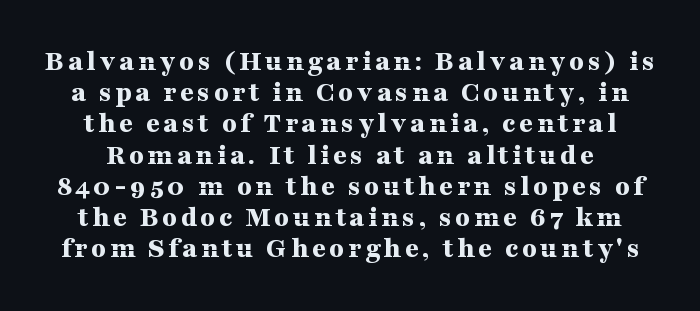
The image shows 30 px bold, wide serif type, upright; set tight line spacing (1.04x), not underlined; medium stroke contrast and a medium x-height.
